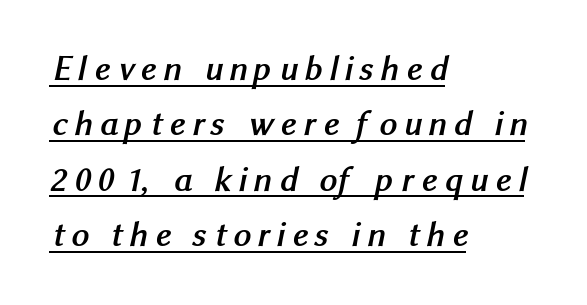
{"serif": "no", "bold": "yes", "weight": "semibold", "width": "normal", "stroke_contrast": "medium", "x_height": "medium", "monospaced": "no", "underline": "yes", "align": "left", "line_spacing": "normal", "line_spacing_ratio": 1.58, "glyph_px": 35}
